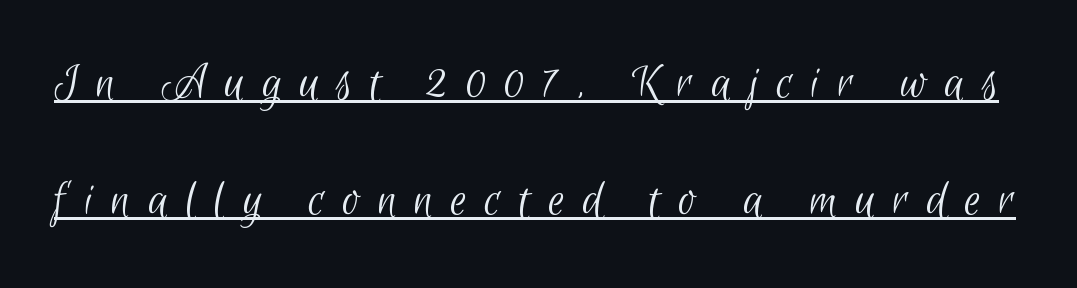
{"serif": "no", "bold": "no", "weight": "light", "width": "condensed", "stroke_contrast": "low", "x_height": "small", "monospaced": "no", "underline": "yes", "line_spacing": "loose", "line_spacing_ratio": 2.21, "letter_spacing": "wide", "letter_spacing_em": 0.33, "glyph_px": 53}
